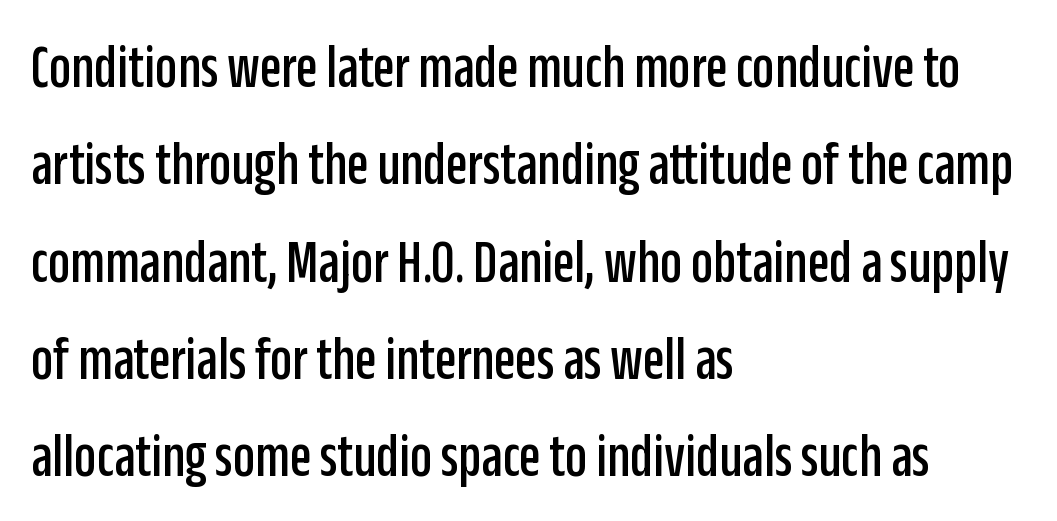
The image shows 62 px condensed sans-serif type, upright; set left-aligned, normal line spacing (1.57x), normal letter spacing, not underlined; low stroke contrast and a large x-height.
